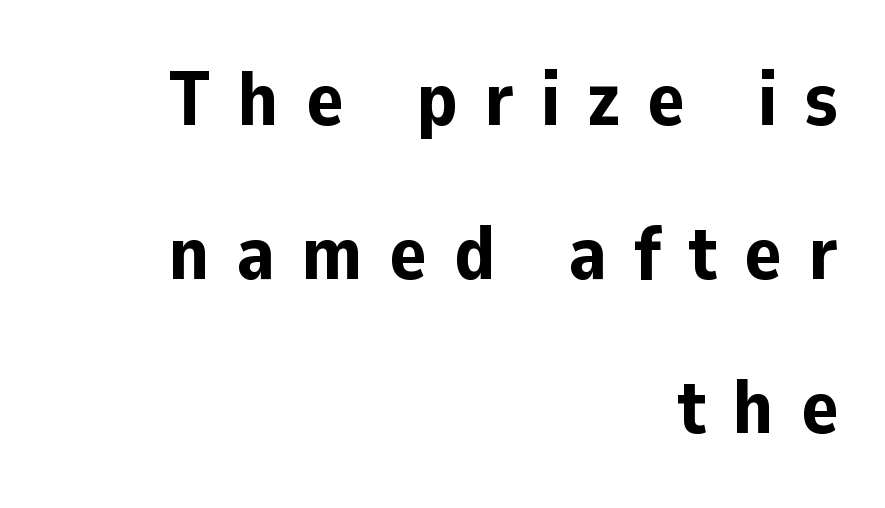
Q: Is the text bold? A: Yes.
Q: Is the text italic (slanted)? A: No, it is upright.
Q: Is the typeface a serif or a sans-serif typeface? A: Sans-serif.
Q: Is the text underlined? A: No.
Q: How is the paragraph aligned? A: Right-aligned.
Q: Is the spacing between letters normal or unusually wide? A: Unusually wide.
Q: Is the spacing between lines tight, normal or loose? A: Loose.
Q: Width (condensed, normal, or wide)? A: Normal.
Q: Stroke contrast? A: Low.
Q: x-height? A: Medium.
Q: Monospaced? A: No.
